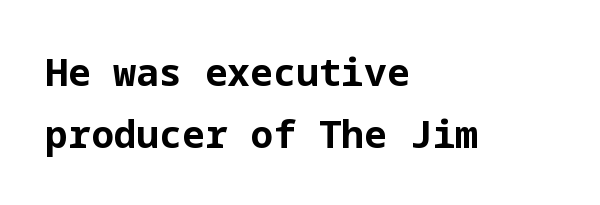
Interline gaps are of average width in this sample. Every row of glyphs begins at an identical x-position on the left. The typography opts for an upright posture over an oblique one. Heavy, bold letterforms. Glance below the letters and you will spot only blank space.
